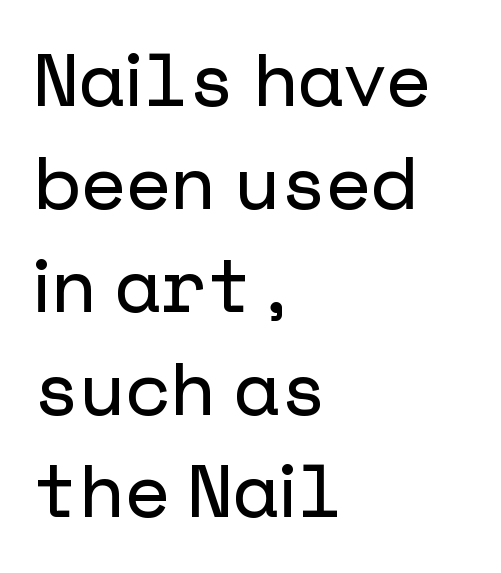
{"serif": "no", "italic": "no", "width": "normal", "stroke_contrast": "low", "x_height": "medium", "underline": "no", "align": "left", "line_spacing": "normal", "line_spacing_ratio": 1.39, "letter_spacing": "normal", "letter_spacing_em": 0.0, "glyph_px": 74}
